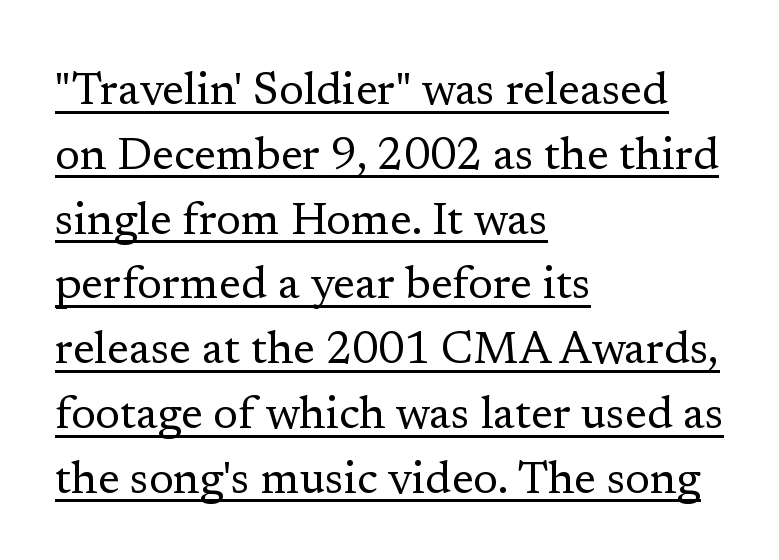
Leftover space on each line is placed entirely after the last word. Standard letterfit; no display-style spreading of the glyphs. These glyphs show unthickened strokes, regular width or finer. I'd call this a serif setting — the letters wear small feet. Nope, not italic — everything's standing straight. Is this a fixed-width face? No — the glyphs have proportional, varying widths.
